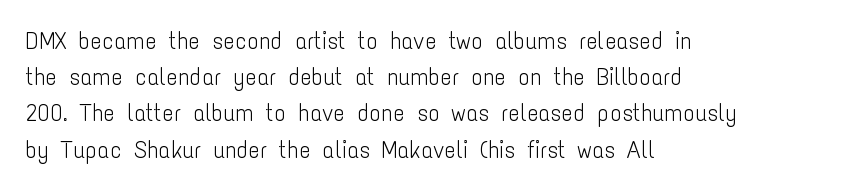
The image shows 24 px text type, upright; set left-aligned, normal line spacing (1.51x), normal letter spacing, not underlined.
